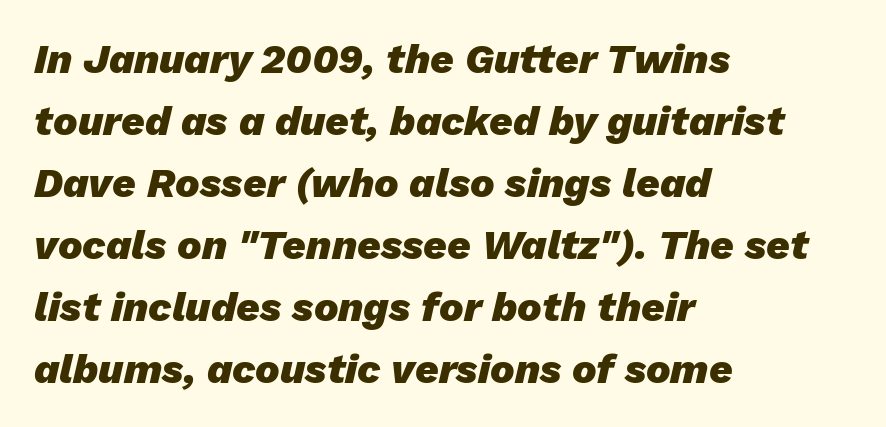
The image shows 41 px heavy type, italic (leaning right); set left-aligned, normal line spacing (1.51x), normal letter spacing, not underlined; low stroke contrast and a medium x-height.
